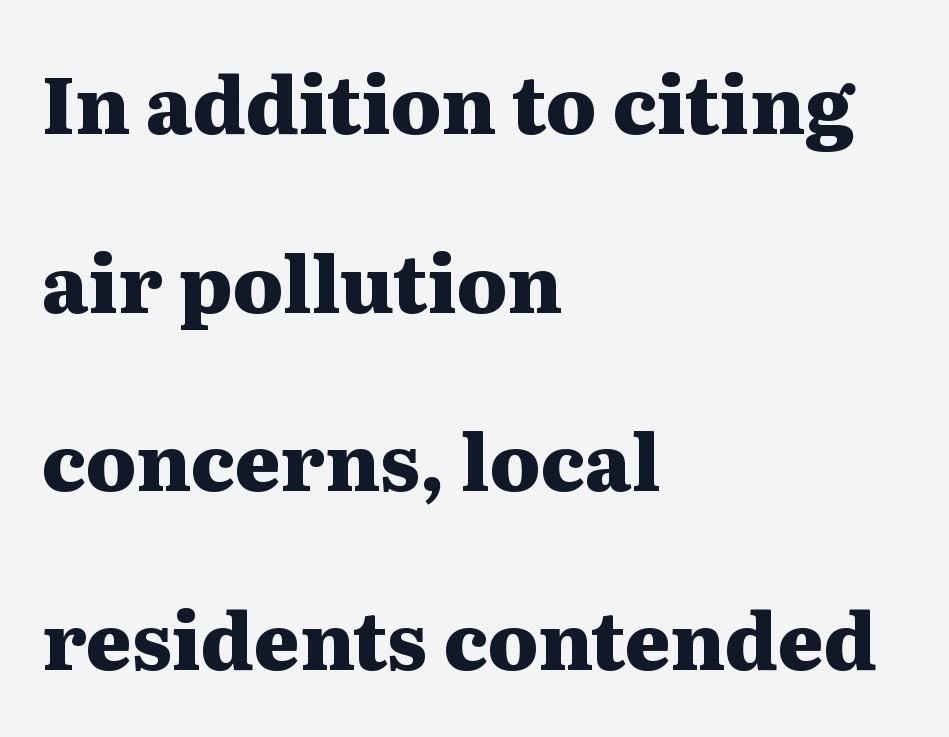
{"serif": "yes", "italic": "no", "bold": "yes", "weight": "heavy", "width": "wide", "stroke_contrast": "medium", "x_height": "medium", "monospaced": "no", "underline": "no", "align": "left", "line_spacing": "loose", "line_spacing_ratio": 2.29, "letter_spacing": "normal", "letter_spacing_em": 0.0, "glyph_px": 78}
